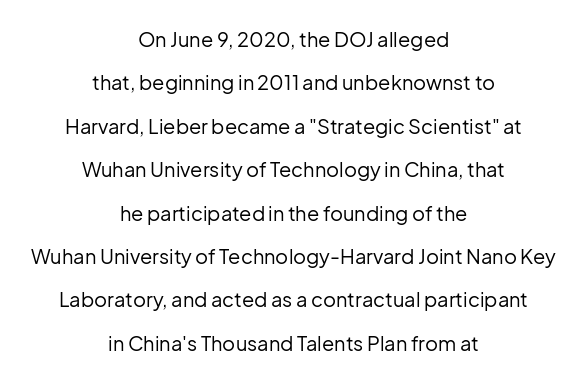
The image shows 20 px text type, upright; set centered, loose line spacing (2.17x), normal letter spacing, not underlined.
